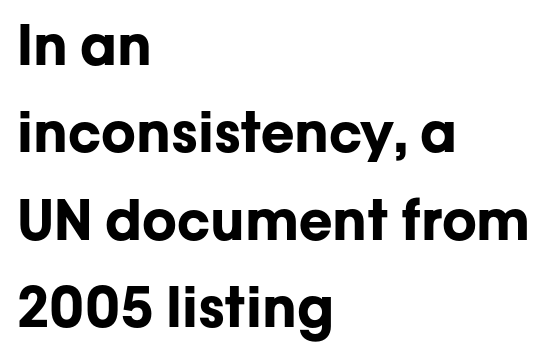
Quick note: not italic, upright. Classification — sans serif. Notice how thick the strokes are: this is what a full bold looks like. The paragraph shown leans on its left margin.
